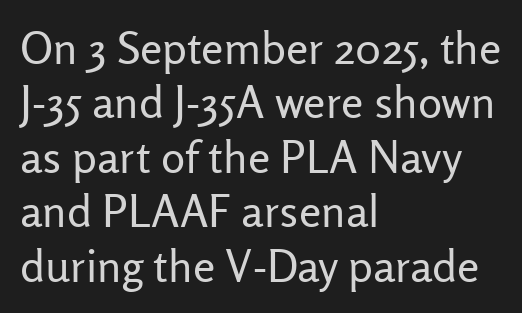
{"serif": "no", "italic": "no", "bold": "no", "weight": "regular", "width": "normal", "stroke_contrast": "low", "x_height": "medium", "monospaced": "no", "underline": "no", "align": "left", "line_spacing_ratio": 1.21, "letter_spacing": "normal", "letter_spacing_em": 0.0, "glyph_px": 45}
